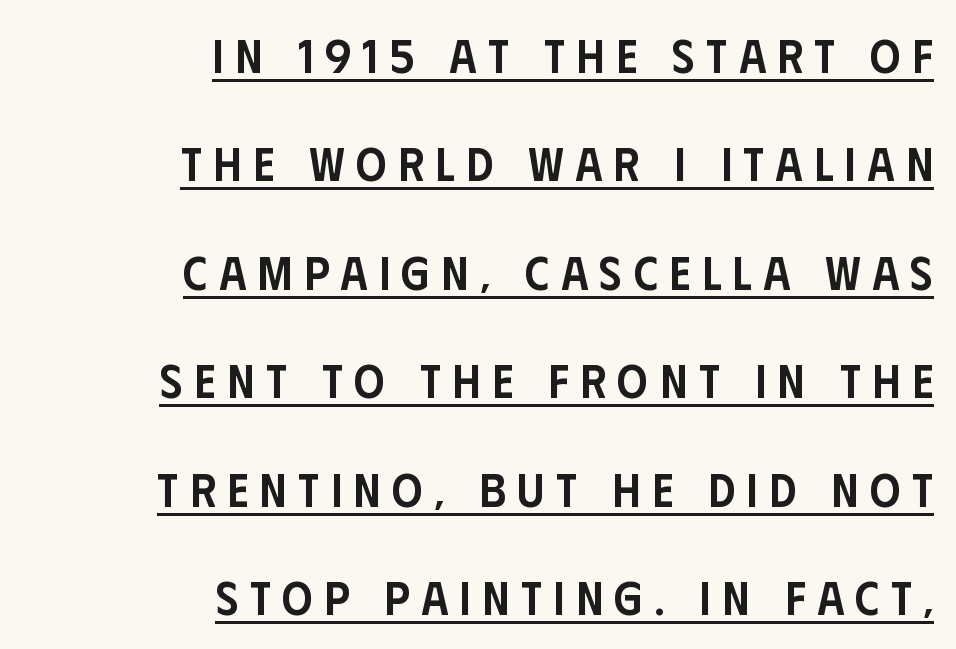
The image shows 48 px semibold, condensed sans-serif type, upright; set right-aligned, loose line spacing (2.26x), unusually wide letter spacing (+0.24 em), underlined; low stroke contrast and a large x-height.
